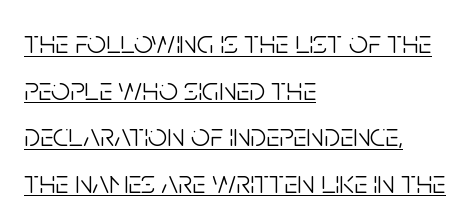
{"serif": "no", "italic": "no", "bold": "no", "weight": "light", "width": "condensed", "stroke_contrast": "low", "x_height": "large", "monospaced": "no", "underline": "yes", "align": "left", "line_spacing": "normal", "line_spacing_ratio": 1.41, "letter_spacing": "normal", "letter_spacing_em": 0.0, "glyph_px": 33}
